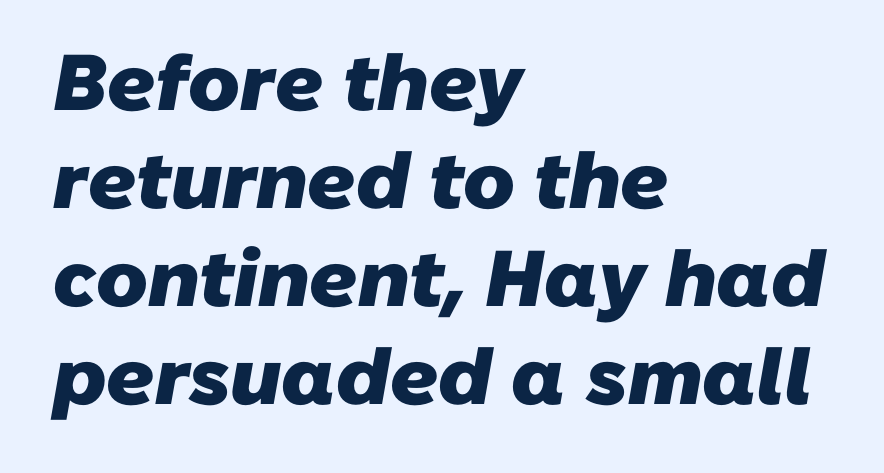
Q: Is the text bold? A: Yes.
Q: Is the typeface a serif or a sans-serif typeface? A: Sans-serif.
Q: Is the text underlined? A: No.
Q: How is the paragraph aligned? A: Left-aligned.
Q: Is the spacing between letters normal or unusually wide? A: Normal.
Q: Width (condensed, normal, or wide)? A: Normal.
Q: Stroke contrast? A: Low.
Q: x-height? A: Medium.
Q: Monospaced? A: No.
